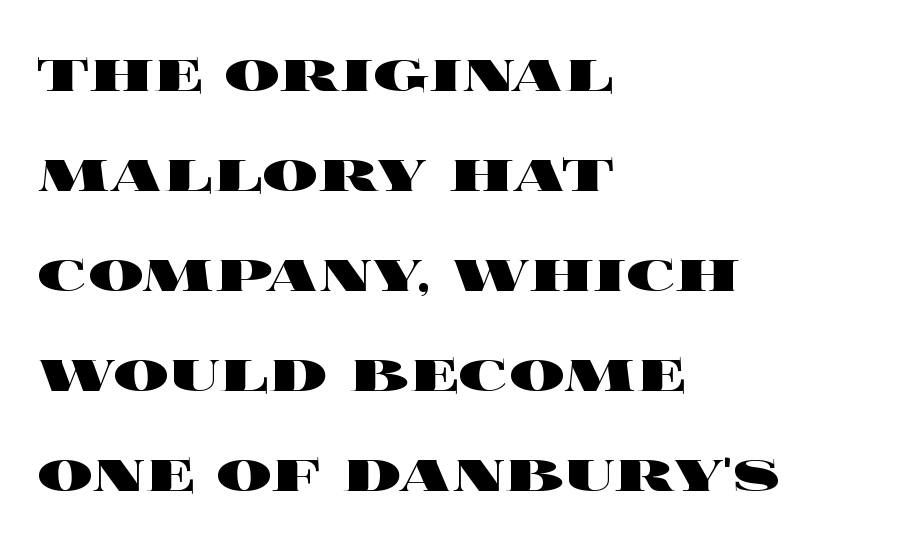
{"italic": "no", "bold": "yes", "weight": "heavy", "width": "wide", "x_height": "large", "monospaced": "no", "underline": "no", "align": "left", "line_spacing": "normal", "line_spacing_ratio": 1.45, "letter_spacing": "normal", "letter_spacing_em": 0.0, "glyph_px": 69}
